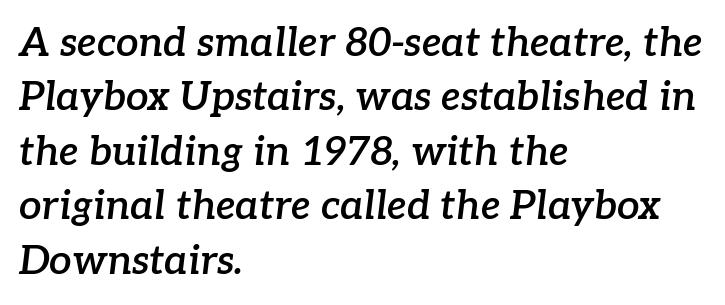
{"serif": "yes", "italic": "yes", "lean": "right", "slant_degrees": 7, "bold": "semi", "weight": "semibold", "width": "normal", "stroke_contrast": "low", "x_height": "medium", "monospaced": "no", "underline": "no", "align": "left", "line_spacing": "normal", "line_spacing_ratio": 1.36, "letter_spacing": "normal", "letter_spacing_em": 0.0, "glyph_px": 40}
